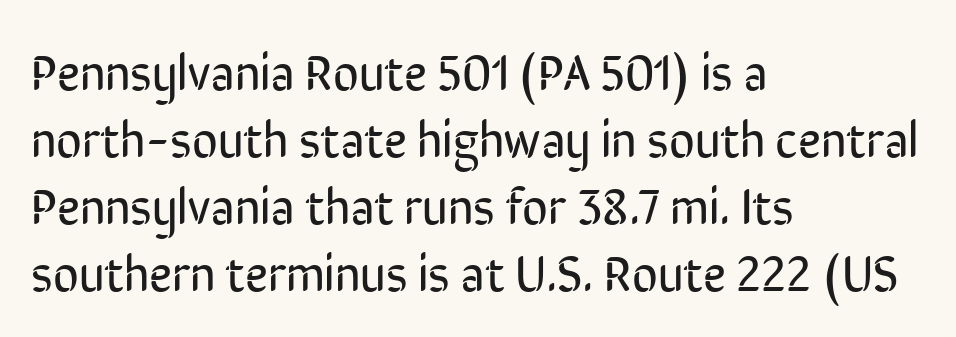
Q: Is the text bold? A: No.
Q: Is the text italic (slanted)? A: No, it is upright.
Q: Is the typeface a serif or a sans-serif typeface? A: Sans-serif.
Q: Is the text underlined? A: No.
Q: How is the paragraph aligned? A: Left-aligned.
Q: Is the spacing between letters normal or unusually wide? A: Normal.
Q: Is the spacing between lines tight, normal or loose? A: Normal.
Q: Width (condensed, normal, or wide)? A: Condensed.
Q: Stroke contrast? A: Low.
Q: x-height? A: Medium.
Q: Monospaced? A: No.
